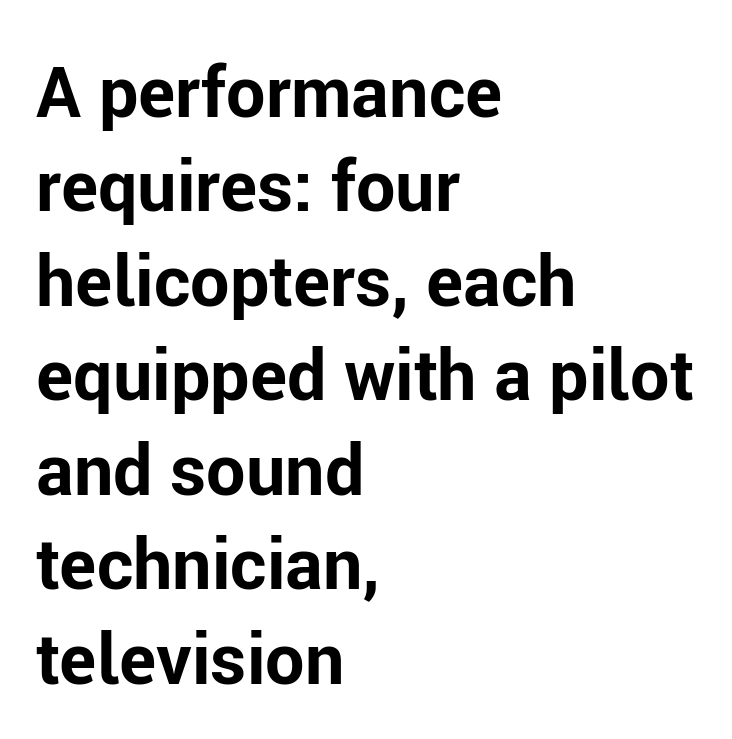
Q: Is the text bold? A: Yes.
Q: Is the text italic (slanted)? A: No, it is upright.
Q: Is the typeface a serif or a sans-serif typeface? A: Sans-serif.
Q: Is the text underlined? A: No.
Q: How is the paragraph aligned? A: Left-aligned.
Q: Is the spacing between letters normal or unusually wide? A: Normal.
Q: Is the spacing between lines tight, normal or loose? A: Normal.
Q: Width (condensed, normal, or wide)? A: Normal.
Q: Stroke contrast? A: Low.
Q: x-height? A: Medium.
Q: Monospaced? A: No.
